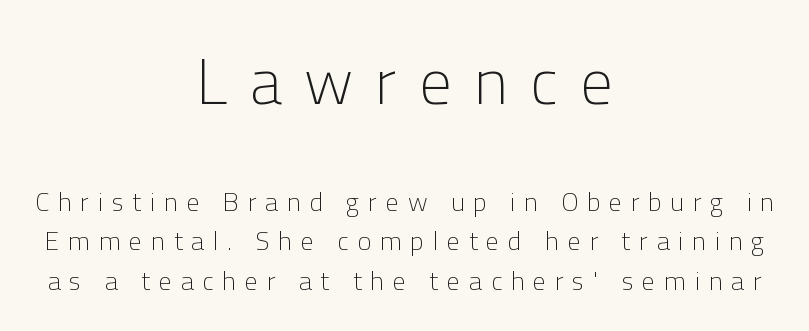
Q: Is the text bold? A: No.
Q: Is the text italic (slanted)? A: No, it is upright.
Q: Is the typeface a serif or a sans-serif typeface? A: Sans-serif.
Q: Is the text underlined? A: No.
Q: How is the paragraph aligned? A: Centered.
Q: Is the spacing between letters normal or unusually wide? A: Unusually wide.
Q: Is the spacing between lines tight, normal or loose? A: Normal.
Q: Which block of text is set in a larger size, the first (top) or the second (bottom)? A: The first (top) one.
Q: Width (condensed, normal, or wide)? A: Normal.
Q: Stroke contrast? A: Low.
Q: x-height? A: Medium.
Q: Monospaced? A: No.
